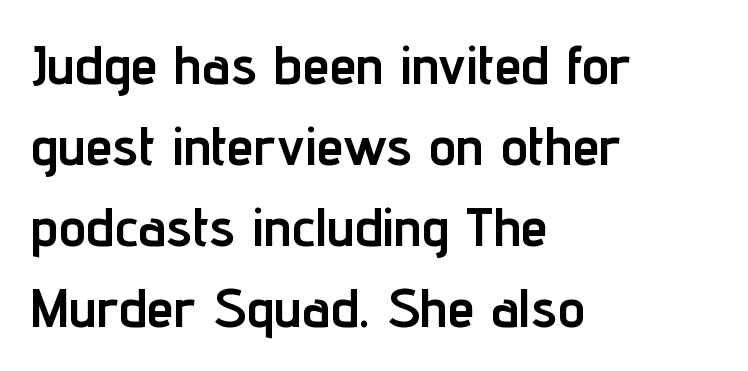
The image shows 55 px semibold, condensed sans-serif type, upright; set left-aligned, normal line spacing (1.47x), normal letter spacing, not underlined; low stroke contrast and a medium x-height.
